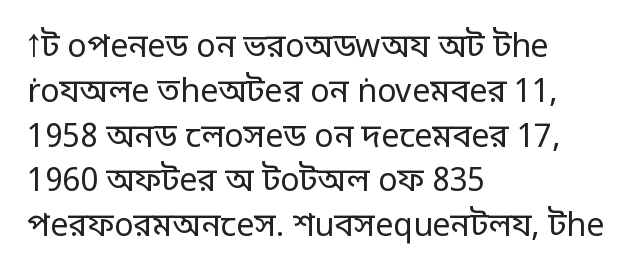
Q: Is the text bold? A: No.
Q: Is the text italic (slanted)? A: No, it is upright.
Q: Is the typeface a serif or a sans-serif typeface? A: Sans-serif.
Q: Is the text underlined? A: No.
Q: How is the paragraph aligned? A: Left-aligned.
Q: Is the spacing between letters normal or unusually wide? A: Normal.
Q: Is the spacing between lines tight, normal or loose? A: Normal.
Q: Width (condensed, normal, or wide)? A: Normal.
Q: Stroke contrast? A: Low.
Q: x-height? A: Large.
Q: Monospaced? A: No.
